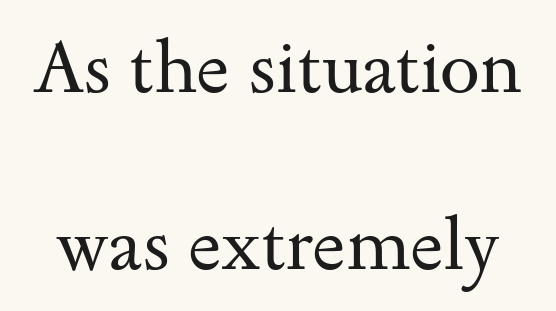
{"serif": "yes", "italic": "no", "bold": "no", "weight": "regular", "width": "wide", "stroke_contrast": "medium", "x_height": "small", "monospaced": "no", "underline": "no", "line_spacing": "loose", "line_spacing_ratio": 2.46, "letter_spacing": "normal", "letter_spacing_em": 0.0, "glyph_px": 72}
